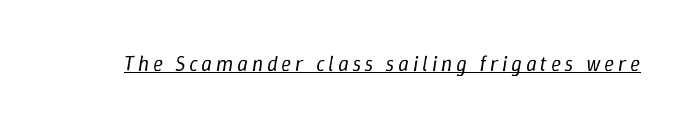
The image shows 21 px text type, italic (leaning right); set underlined.
